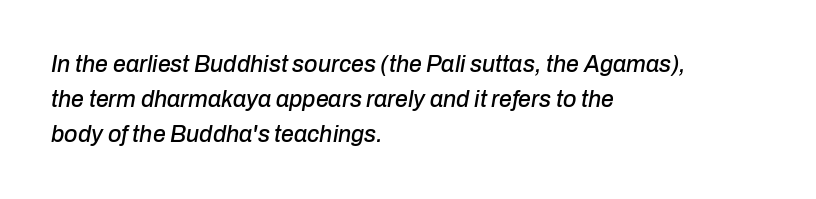
Italic: yes, the glyphs are oblique. A typesetter would call this zero additional tracking. Summary of vertical rhythm: regular, with standard interline spacing. Check the space under the baseline: it is left empty.
